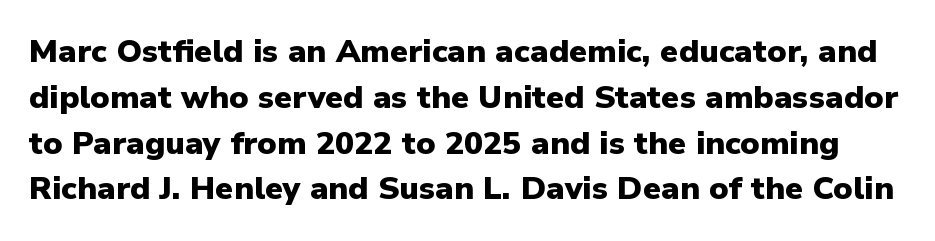
The image shows 32 px heavy sans-serif type, upright; set normal line spacing (1.43x), normal letter spacing, not underlined; low stroke contrast and a medium x-height.
